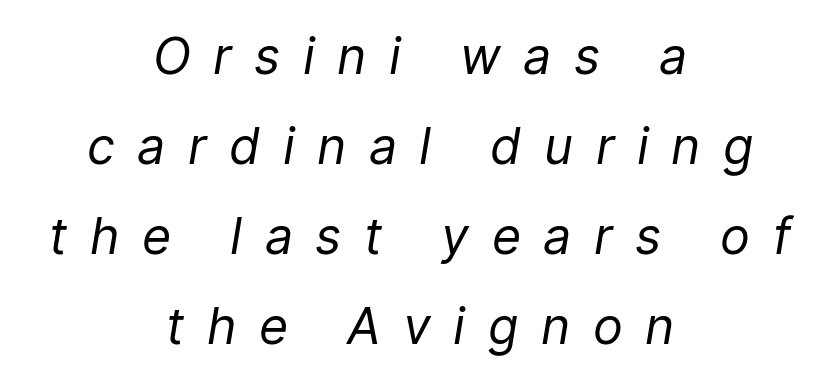
Q: Is the text bold? A: No.
Q: Is the text italic (slanted)? A: Yes, it leans right by about 9 degrees.
Q: Is the text underlined? A: No.
Q: How is the paragraph aligned? A: Centered.
Q: Is the spacing between letters normal or unusually wide? A: Unusually wide.
Q: Width (condensed, normal, or wide)? A: Normal.
Q: Stroke contrast? A: Low.
Q: x-height? A: Medium.
Q: Monospaced? A: No.
